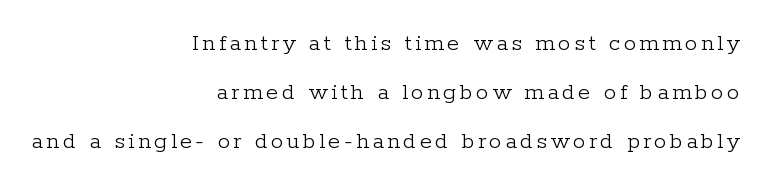
{"italic": "no", "bold": "no", "underline": "no", "align": "right", "line_spacing": "loose", "line_spacing_ratio": 1.96, "glyph_px": 25}
